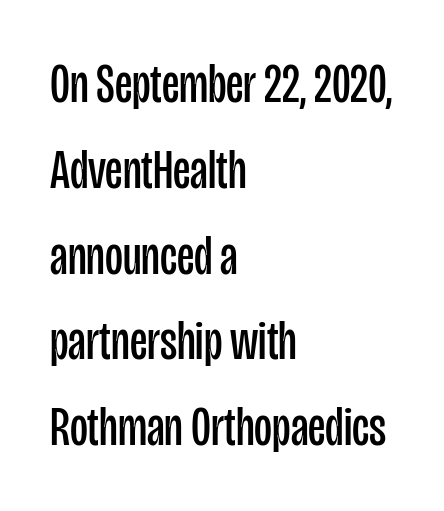
Are there feet on the stems? There aren't — it's a sans. When letters stand straight like this, we call the style roman or upright. This sample has the flowing, uneven cadence of proportional lettering. These lines sit exactly where default settings would place them.
